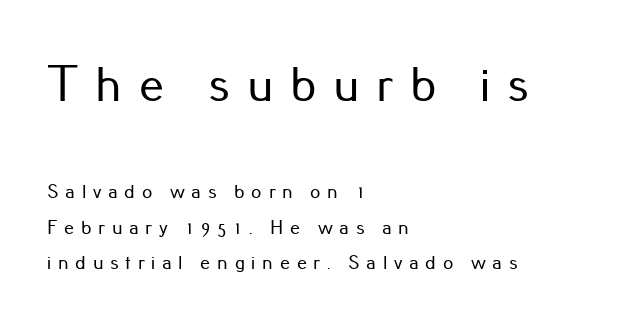
The passage shown is typeset with a sans-serif family. Beneath every word, the page is bare. This sample uses an upright cut, with every glyph sitting square on the baseline. The line texture is sparse and dotted thanks to wide tracking.
